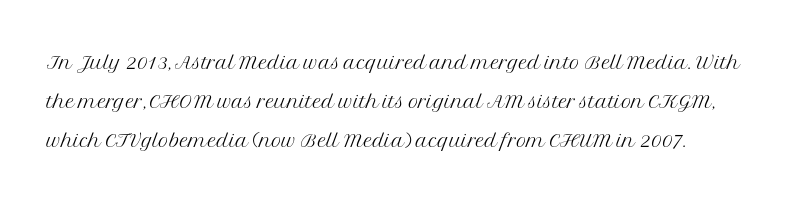
You can tell from the footed stems that serif type was used. Is the type heavy? It reads as light-to-regular instead. What's the leading like? Ordinary, nothing unusual. Letter spacing: default.
